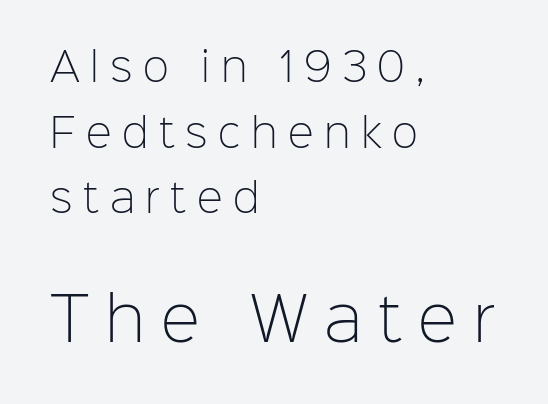
The image shows 59 px light sans-serif type, upright; set left-aligned, normal line spacing (1.68x), unusually wide letter spacing (+0.27 em), not underlined; the second (bottom) block is 1.51x larger; low stroke contrast and a medium x-height.
